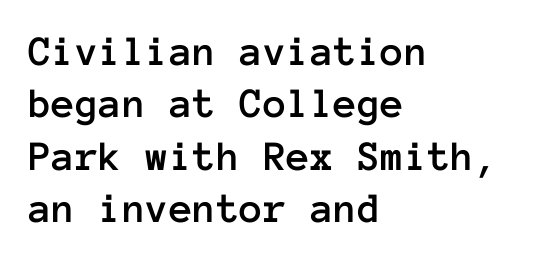
{"italic": "no", "width": "normal", "stroke_contrast": "low", "x_height": "medium", "monospaced": "yes", "underline": "no", "align": "left", "line_spacing_ratio": 1.22, "letter_spacing": "normal", "letter_spacing_em": 0.0, "glyph_px": 43}
